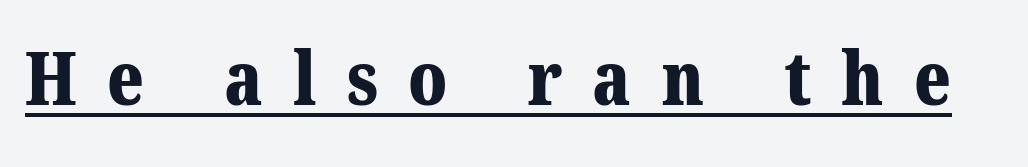
Q: Is the text bold? A: Yes.
Q: Is the typeface a serif or a sans-serif typeface? A: Serif.
Q: Is the text underlined? A: Yes.
Q: Is the spacing between letters normal or unusually wide? A: Unusually wide.
Q: Width (condensed, normal, or wide)? A: Normal.
Q: Stroke contrast? A: Medium.
Q: x-height? A: Medium.
Q: Monospaced? A: No.
